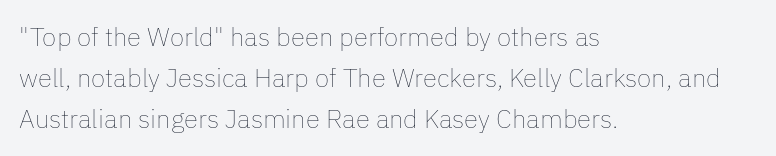
{"italic": "no", "bold": "no", "underline": "no", "align": "left", "line_spacing": "normal", "line_spacing_ratio": 1.58, "letter_spacing": "normal", "letter_spacing_em": 0.0, "glyph_px": 26}
